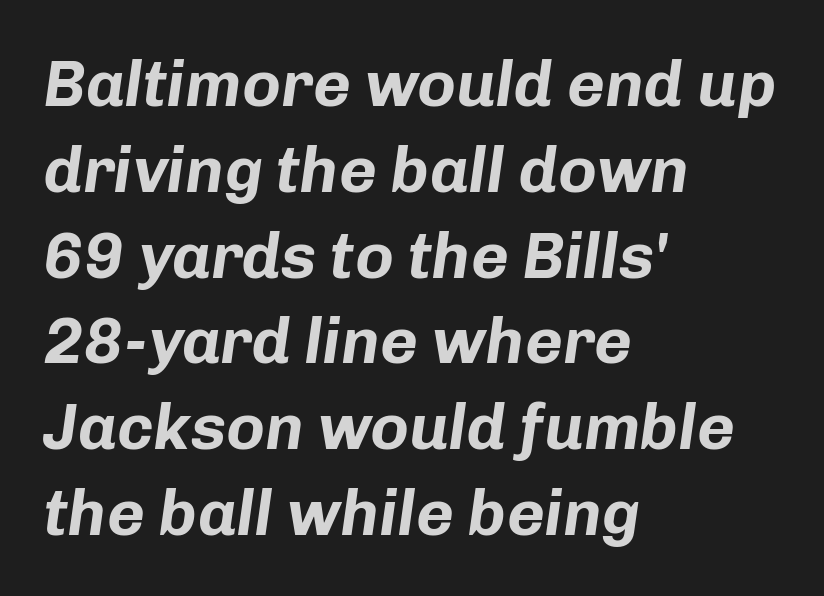
Q: Is the text bold? A: Yes.
Q: Is the text italic (slanted)? A: Yes, it leans right by about 8 degrees.
Q: Is the text underlined? A: No.
Q: How is the paragraph aligned? A: Left-aligned.
Q: Is the spacing between letters normal or unusually wide? A: Normal.
Q: Is the spacing between lines tight, normal or loose? A: Normal.
Q: Width (condensed, normal, or wide)? A: Normal.
Q: Stroke contrast? A: Low.
Q: x-height? A: Medium.
Q: Monospaced? A: No.
